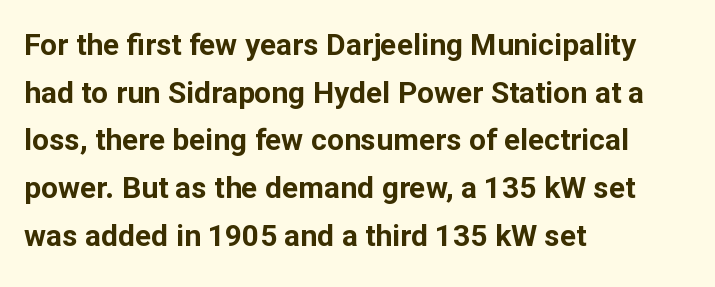
Q: Is the text bold? A: Yes.
Q: Is the text italic (slanted)? A: No, it is upright.
Q: Is the typeface a serif or a sans-serif typeface? A: Sans-serif.
Q: Is the text underlined? A: No.
Q: How is the paragraph aligned? A: Left-aligned.
Q: Is the spacing between letters normal or unusually wide? A: Normal.
Q: Is the spacing between lines tight, normal or loose? A: Normal.
Q: Width (condensed, normal, or wide)? A: Normal.
Q: Stroke contrast? A: Low.
Q: x-height? A: Medium.
Q: Monospaced? A: No.
